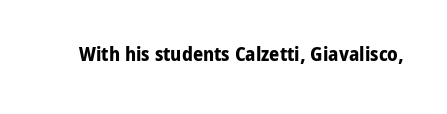
{"italic": "no", "bold": "yes", "underline": "no", "letter_spacing": "normal", "letter_spacing_em": 0.0, "glyph_px": 20}
